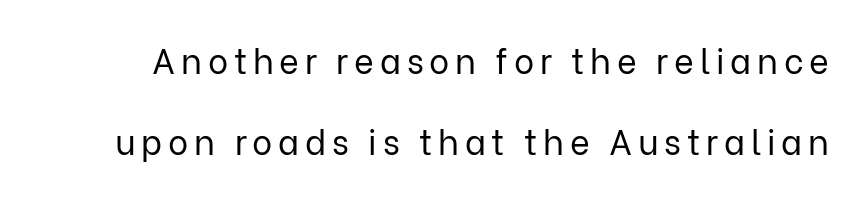
{"serif": "no", "italic": "no", "bold": "no", "weight": "regular", "width": "normal", "stroke_contrast": "low", "x_height": "medium", "monospaced": "no", "underline": "no", "line_spacing": "loose", "line_spacing_ratio": 2.38, "glyph_px": 34}
